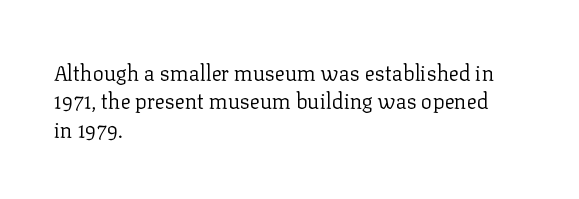
The image shows 21 px text type, upright; set left-aligned, normal line spacing (1.35x), normal letter spacing, not underlined.
